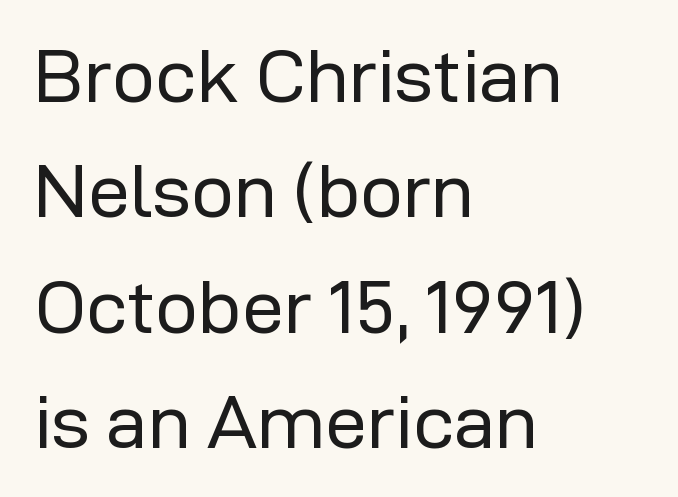
Each word holds together tightly as a unit, with standard inter-letter gaps. Underline: absent. Serifs: no, the terminals of the letterforms are clean. Nope, not italic — everything's standing straight. Line spacing here is normal.
